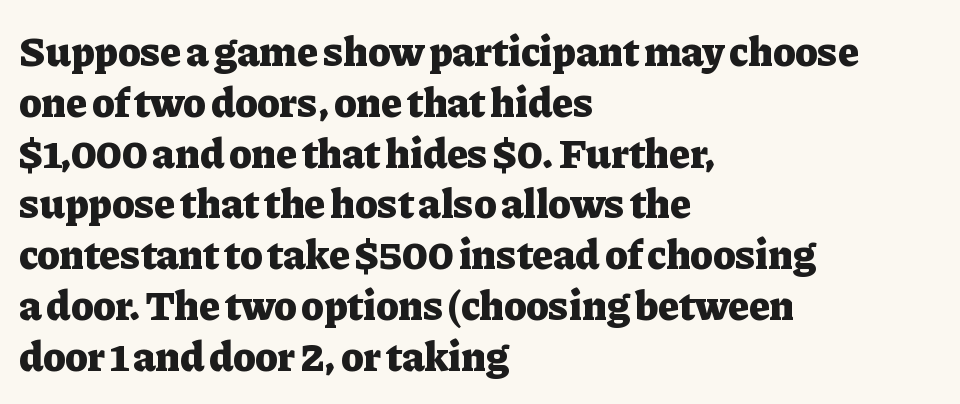
Q: Is the text bold? A: Yes.
Q: Is the text italic (slanted)? A: No, it is upright.
Q: Is the typeface a serif or a sans-serif typeface? A: Serif.
Q: Is the text underlined? A: No.
Q: How is the paragraph aligned? A: Left-aligned.
Q: Is the spacing between letters normal or unusually wide? A: Normal.
Q: Width (condensed, normal, or wide)? A: Normal.
Q: Stroke contrast? A: Low.
Q: x-height? A: Medium.
Q: Monospaced? A: No.
